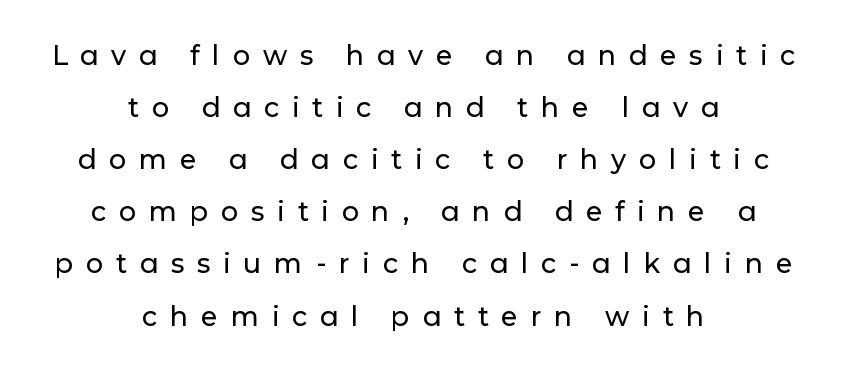
Unlike italic type, these characters show no tilt at all. Clear beneath every line of the passage. Typeset on center — no edge is straight. Compared with typical paragraphs, the rows here are farther apart. Caption: expanded tracking, letters set apart.
